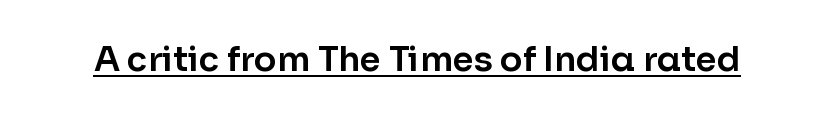
The image shows 34 px sans-serif type, upright; set normal letter spacing, underlined; low stroke contrast and a medium x-height.
